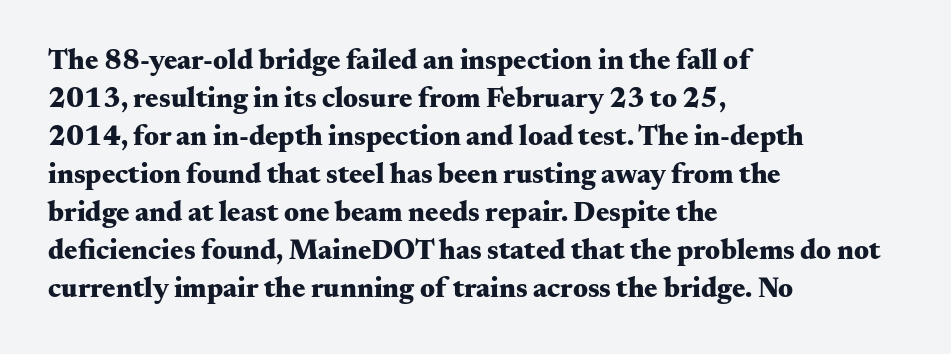
As a designer I'd log this as weight 700, bold. Unlike italic type, these characters show no tilt at all. Quick note: underline off. This sample keeps an unexceptional amount of space between lines.
